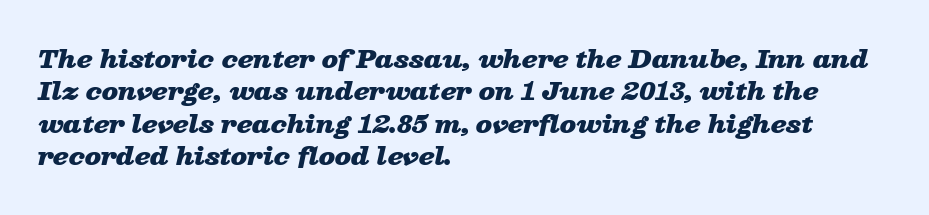
Designer's note — italics engaged. This sample keeps an unexceptional amount of space between lines. You could call the tracking neutral — neither tight nor loose. A bare baseline throughout the passage. A full-strength bold gives these letters their thick strokes. Line beginnings align vertically; line endings do not.
